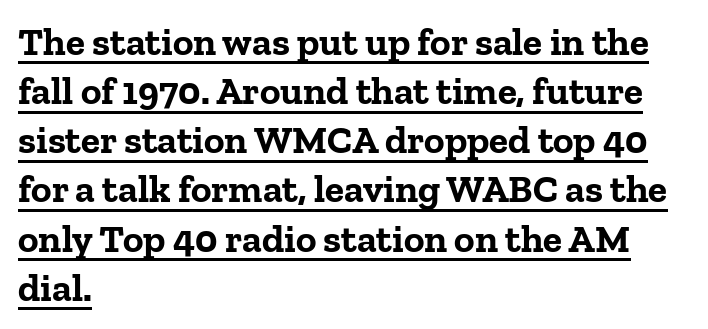
Q: Is the text bold? A: Yes.
Q: Is the text italic (slanted)? A: No, it is upright.
Q: Is the typeface a serif or a sans-serif typeface? A: Serif.
Q: Is the text underlined? A: Yes.
Q: How is the paragraph aligned? A: Left-aligned.
Q: Is the spacing between letters normal or unusually wide? A: Normal.
Q: Is the spacing between lines tight, normal or loose? A: Normal.
Q: Width (condensed, normal, or wide)? A: Normal.
Q: Stroke contrast? A: Low.
Q: x-height? A: Medium.
Q: Monospaced? A: No.
